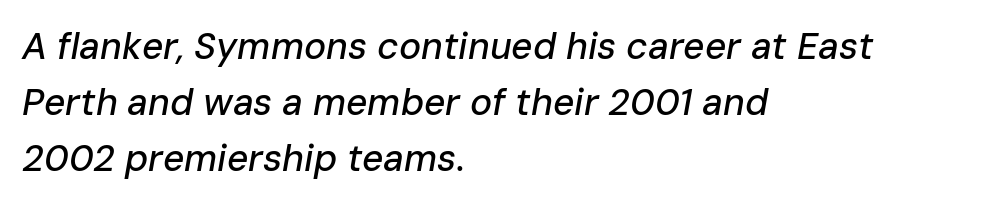
The image shows 37 px text type, italic (leaning right); set left-aligned, normal line spacing (1.52x), normal letter spacing, not underlined; low stroke contrast and a medium x-height.
